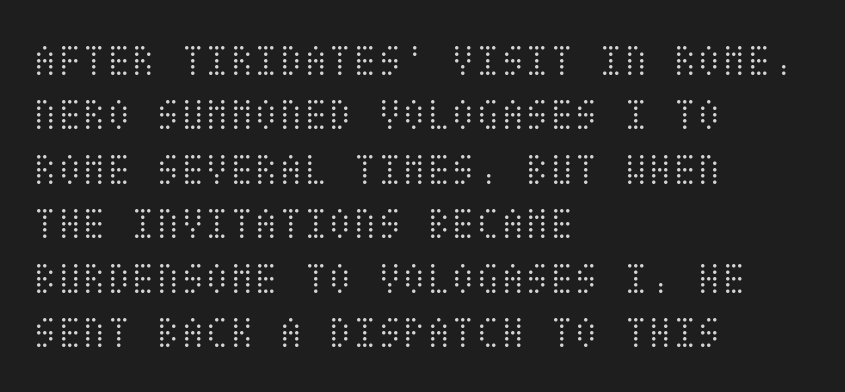
Q: Is the text bold? A: No.
Q: Is the text italic (slanted)? A: No, it is upright.
Q: Is the text underlined? A: No.
Q: How is the paragraph aligned? A: Left-aligned.
Q: Is the spacing between letters normal or unusually wide? A: Normal.
Q: Width (condensed, normal, or wide)? A: Condensed.
Q: Stroke contrast? A: Medium.
Q: x-height? A: Large.
